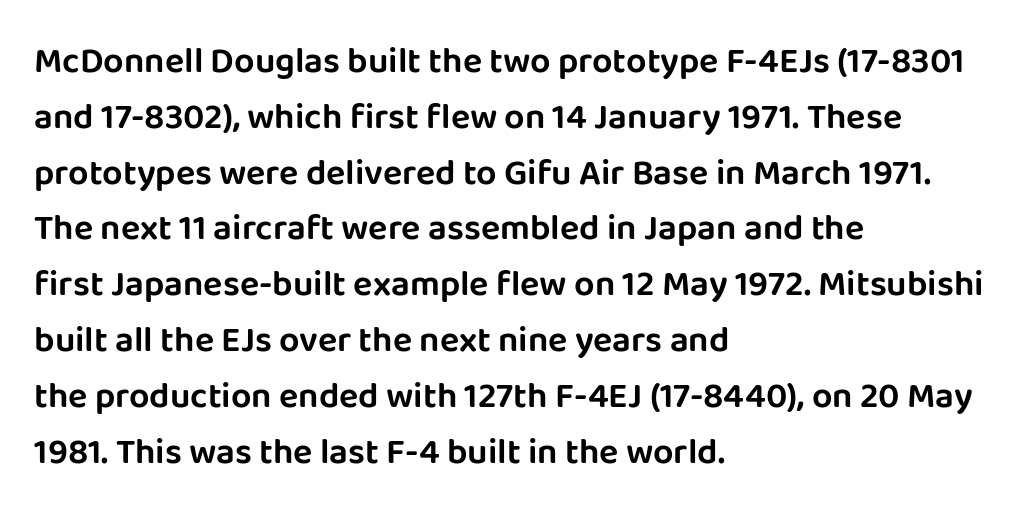
The image shows 36 px sans-serif type, upright; set left-aligned, normal line spacing (1.55x), normal letter spacing, not underlined; low stroke contrast and a large x-height.
